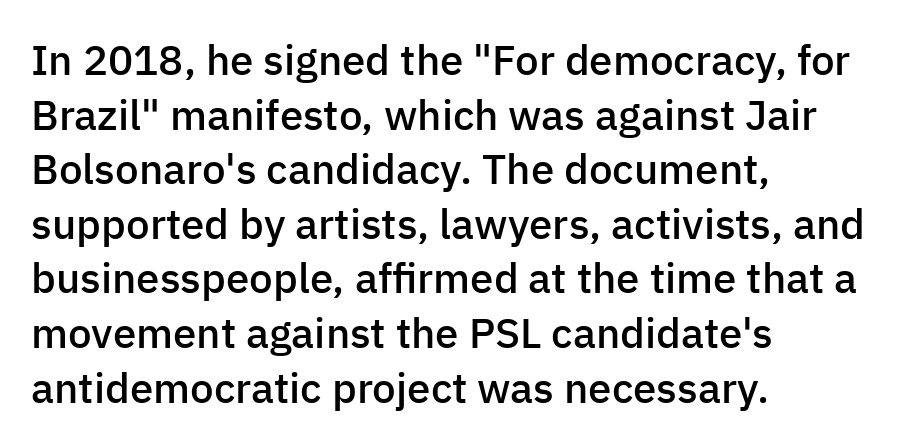
The image shows 42 px semibold sans-serif type, upright; set left-aligned, normal line spacing (1.3x), normal letter spacing, not underlined; low stroke contrast and a medium x-height.
